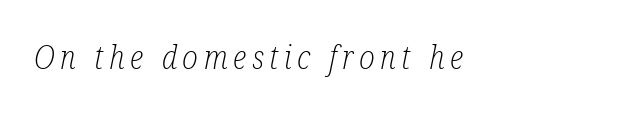
The image shows 32 px light, condensed serif type, italic (leaning right); set not underlined; low stroke contrast and a medium x-height.
